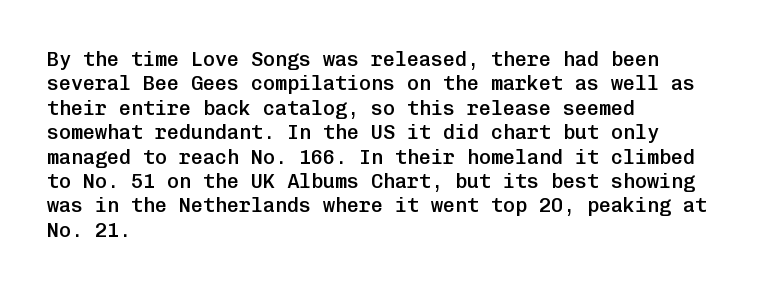
Q: Is the text bold? A: Semi-bold.
Q: Is the text italic (slanted)? A: No, it is upright.
Q: Is the text underlined? A: No.
Q: How is the paragraph aligned? A: Left-aligned.
Q: Is the spacing between letters normal or unusually wide? A: Normal.
